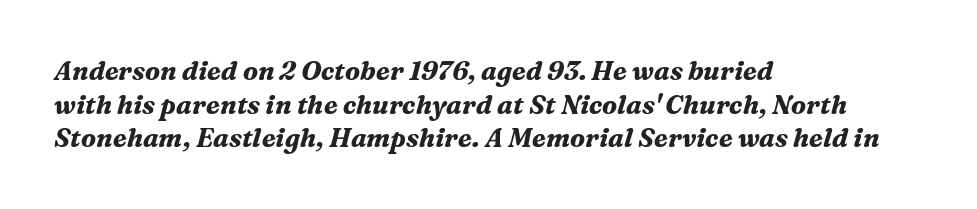
The image shows 26 px bold type, italic (leaning right); set left-aligned, normal line spacing (1.29x), normal letter spacing, not underlined.
